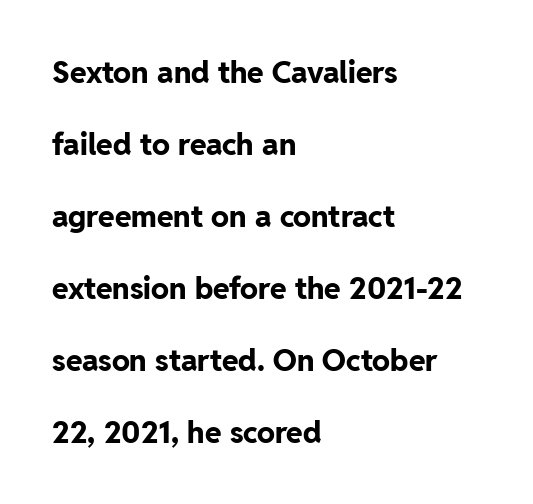
{"serif": "no", "italic": "no", "bold": "yes", "weight": "bold", "width": "normal", "stroke_contrast": "low", "x_height": "medium", "monospaced": "no", "underline": "no", "align": "left", "line_spacing": "loose", "line_spacing_ratio": 2.4, "letter_spacing": "normal", "letter_spacing_em": 0.0, "glyph_px": 30}
